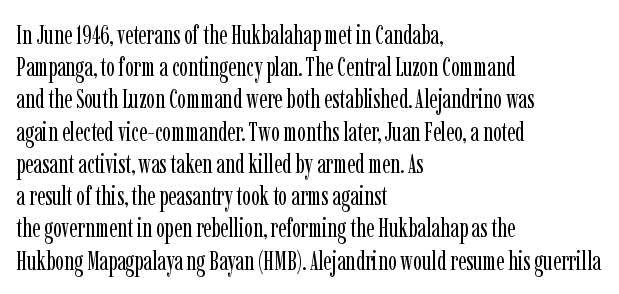
No letter is thick-stroked: the sample isn't bold. The lettering stays uniformly vertical, giving the passage a roman look. This sample uses plain, unmodified letter spacing. These lines stack with their left ends in a neat column. The gap between lines stays unmarked.
